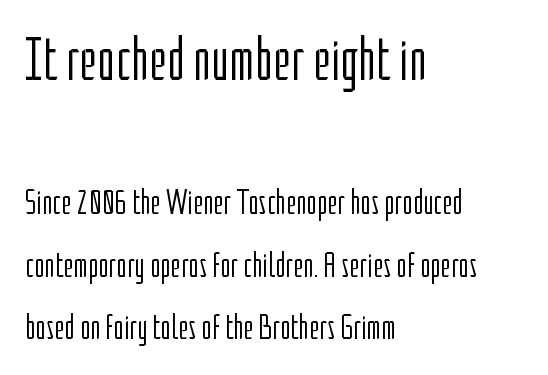
You could call the tracking neutral — neither tight nor loose. Think standard paragraph weight, or any step lighter than that. Does the type have serifs? No, each stem ends abruptly. The lines are quadded left. Which chunk is bigger? The first one — the top block dwarfs the bottom. Quick note: not italic, upright.
